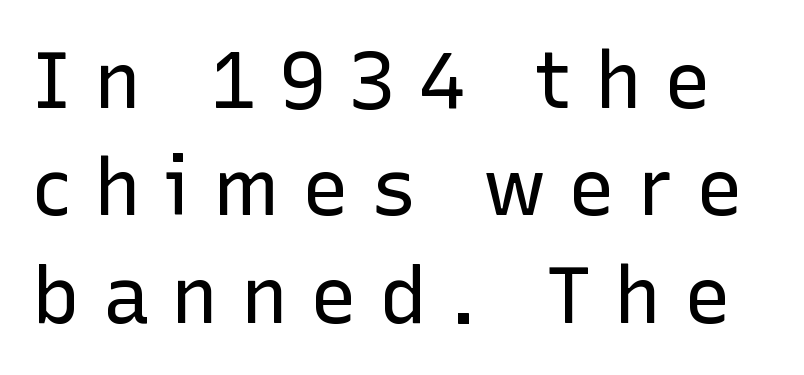
The image shows 79 px regular-weight sans-serif type, upright; set normal line spacing (1.36x), unusually wide letter spacing (+0.28 em), not underlined; low stroke contrast and a medium x-height.
